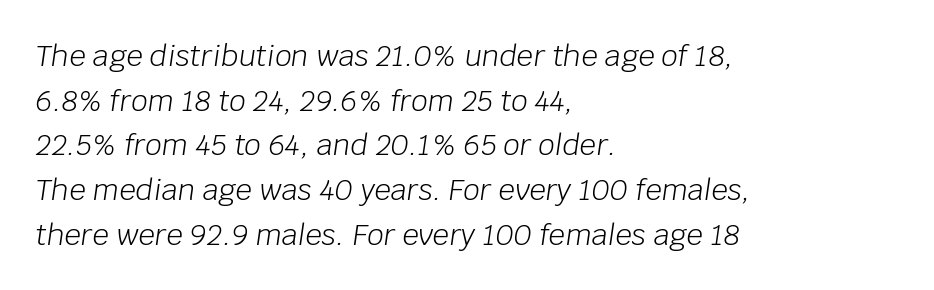
Only glyphs here, with clear space below each row. Horizontal alignment here is leftward, the default for most running prose. The text carries the slant typical of an italic or oblique font. A typesetter would call this proportional, since set widths differ per character.
